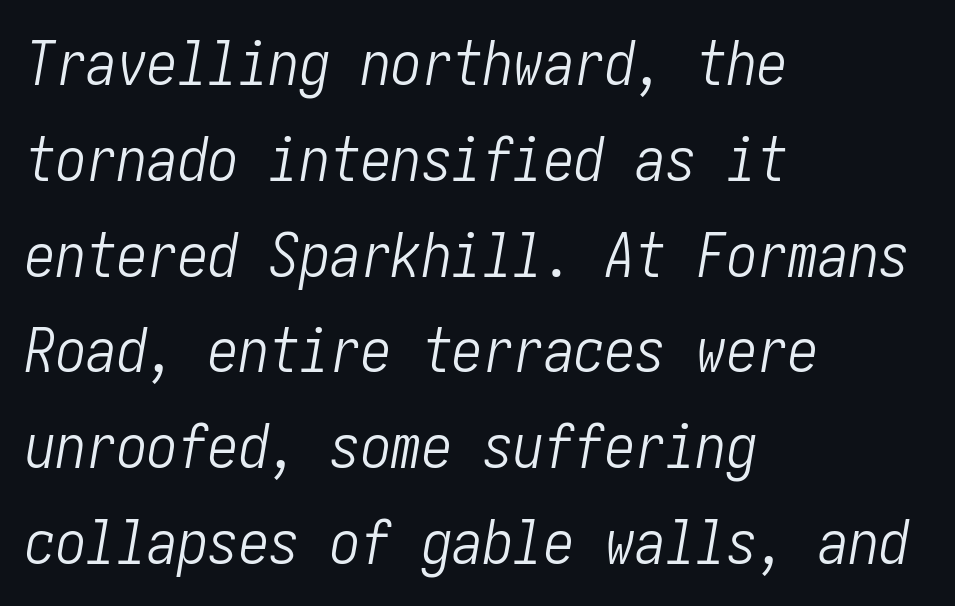
The image shows 61 px light, condensed type, italic (leaning right); set left-aligned, normal line spacing (1.57x), normal letter spacing, not underlined; low stroke contrast and a medium x-height.
